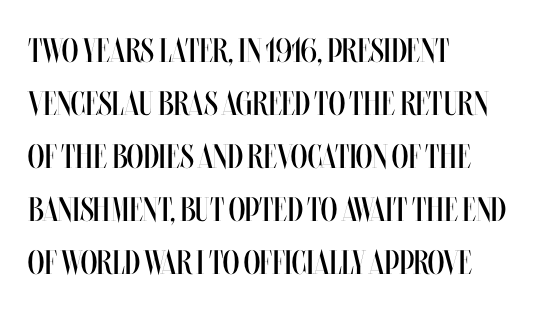
The image shows 34 px regular-weight, condensed type, upright; set left-aligned, normal line spacing (1.56x), normal letter spacing, not underlined; medium stroke contrast and a large x-height.
